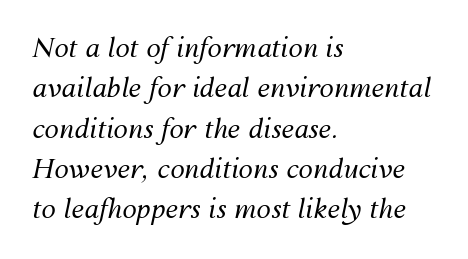
Notice how descenders clear the ascenders below comfortably — that's standard leading. Any mark beneath the type? The region is blank. Stroke mass is kept to a normal reading level or below. The axis of the letterforms is tilted away from vertical. Characters follow at the spacing the type designer built in.
